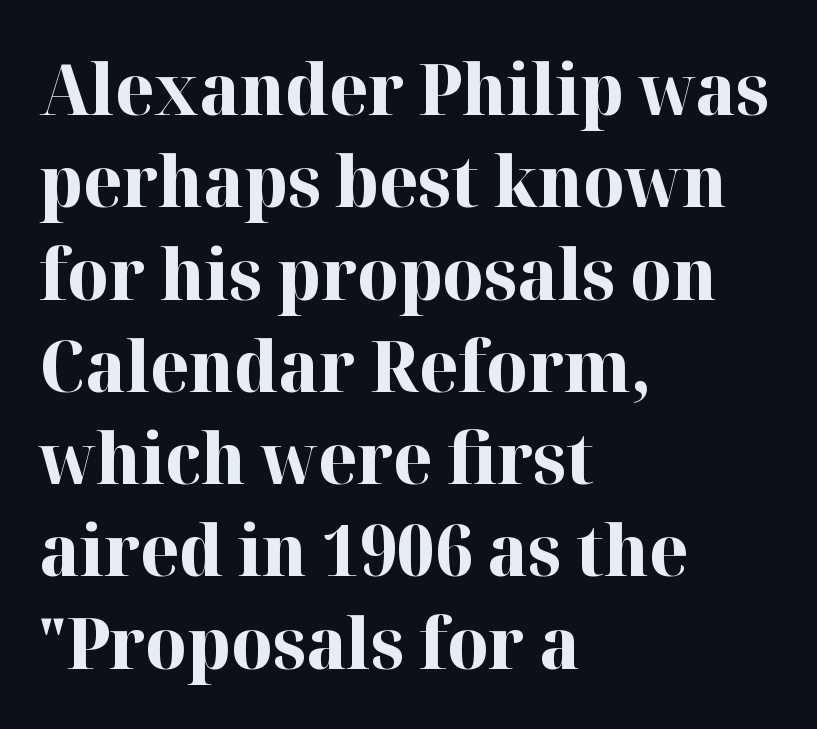
The image shows 71 px bold serif type, upright; set left-aligned, normal line spacing (1.3x), normal letter spacing, not underlined; high stroke contrast and a medium x-height.
